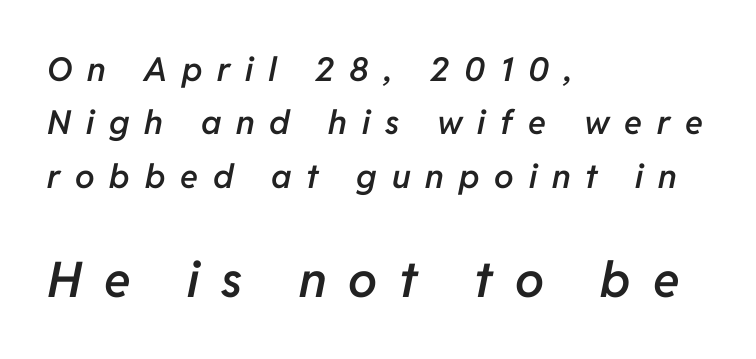
The zone under the glyphs is completely vacant. Between these two stacked blocks, the lower one wins on size. The tracking reads as deliberately expanded to a designer's eye. The passage shown is typed in a proportional face where columns would drift.
